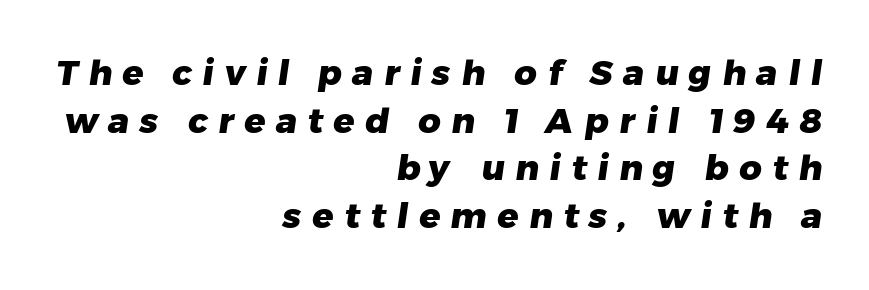
{"serif": "no", "bold": "yes", "weight": "heavy", "width": "normal", "stroke_contrast": "low", "x_height": "medium", "monospaced": "no", "underline": "no", "align": "right", "line_spacing": "normal", "line_spacing_ratio": 1.36, "letter_spacing": "wide", "letter_spacing_em": 0.3, "glyph_px": 35}
